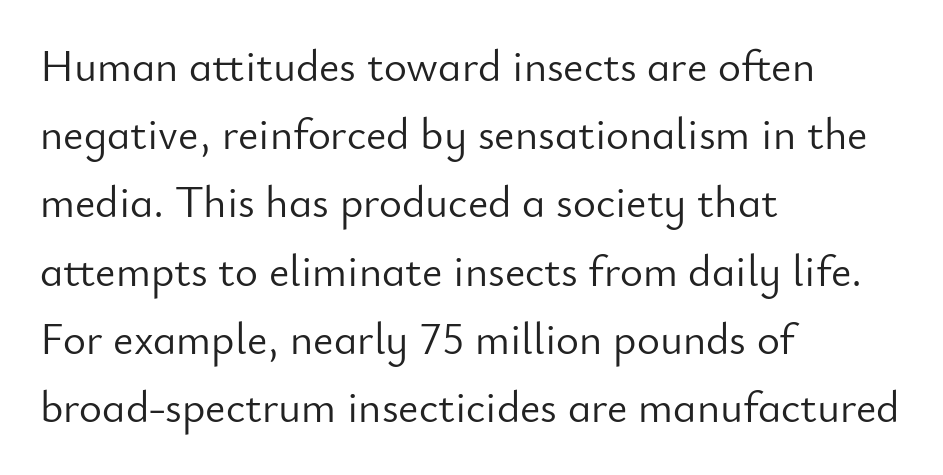
Q: Is the text bold? A: No.
Q: Is the text italic (slanted)? A: No, it is upright.
Q: Is the typeface a serif or a sans-serif typeface? A: Sans-serif.
Q: Is the text underlined? A: No.
Q: How is the paragraph aligned? A: Left-aligned.
Q: Is the spacing between letters normal or unusually wide? A: Normal.
Q: Is the spacing between lines tight, normal or loose? A: Normal.
Q: Width (condensed, normal, or wide)? A: Normal.
Q: Stroke contrast? A: Low.
Q: x-height? A: Small.
Q: Monospaced? A: No.
